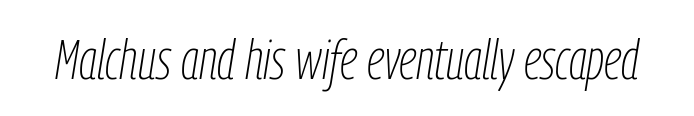
Bold? No — there's no thickening of the strokes. Just letters on the line, the space beneath them empty. The rendering uses natural spacing where letterforms have individual widths. There's an unmistakable incline to the writing here. What stands out about the letter spacing? Nothing — it is the standard amount.
